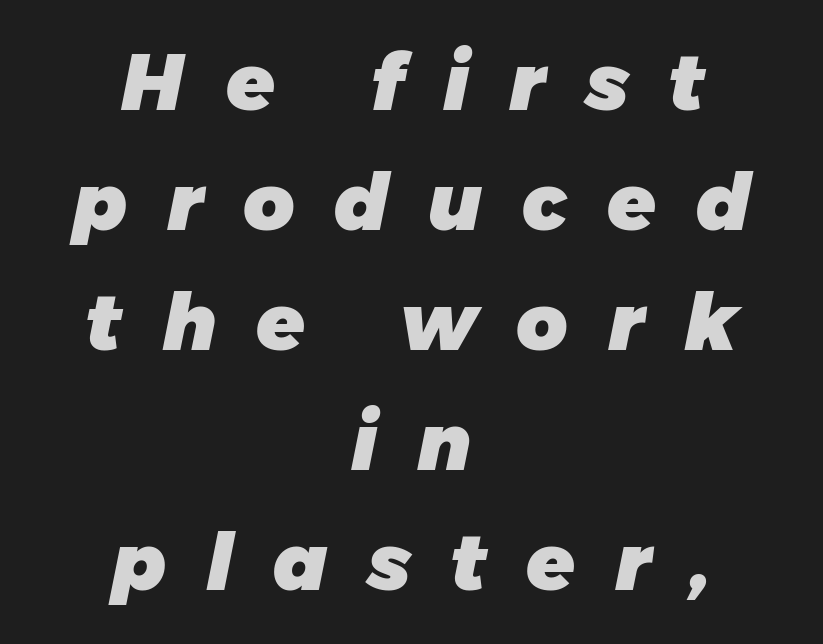
The image shows 79 px heavy type, italic (leaning right); set centered, normal line spacing (1.52x), unusually wide letter spacing (+0.5 em), not underlined; low stroke contrast and a medium x-height.
